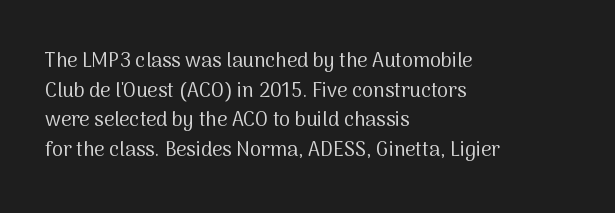
{"italic": "no", "bold": "no", "underline": "no", "align": "left", "line_spacing": "normal", "line_spacing_ratio": 1.48, "letter_spacing": "normal", "letter_spacing_em": 0.0, "glyph_px": 20}
